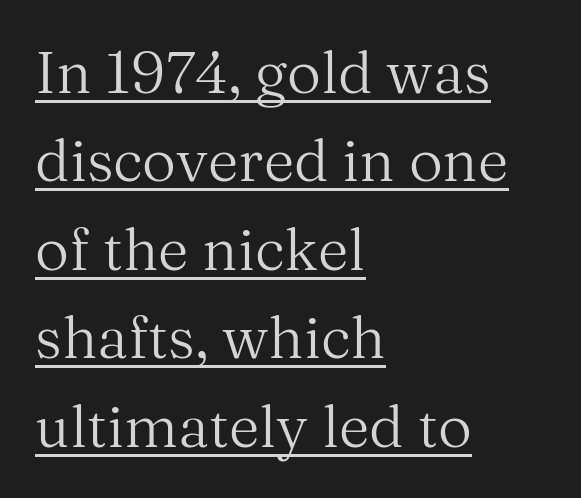
The designer left line spacing at the default. If you drew a line through each stem, it would be perfectly vertical. The specimen includes a rule beneath the text block's lines. Vertical stems look standard width or narrower in stroke. The passage shown is typed in a proportional face where columns would drift. The text was rendered using a seriffed face with decorative stroke endings.
